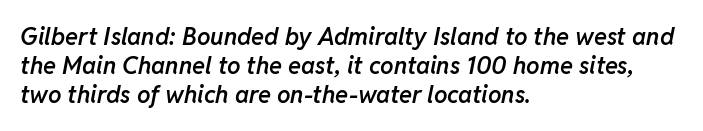
{"italic": "yes", "lean": "right", "slant_degrees": 11, "bold": "semi", "underline": "no", "align": "left", "line_spacing_ratio": 1.21, "letter_spacing": "normal", "letter_spacing_em": 0.0, "glyph_px": 24}
